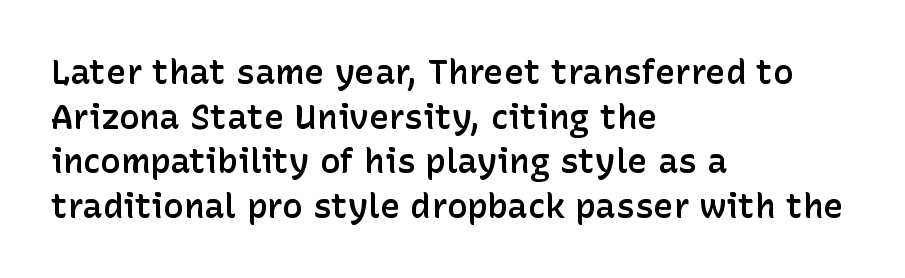
Q: Is the text bold? A: Semi-bold.
Q: Is the text italic (slanted)? A: No, it is upright.
Q: Is the typeface a serif or a sans-serif typeface? A: Sans-serif.
Q: Is the text underlined? A: No.
Q: How is the paragraph aligned? A: Left-aligned.
Q: Is the spacing between letters normal or unusually wide? A: Normal.
Q: Is the spacing between lines tight, normal or loose? A: Normal.
Q: Width (condensed, normal, or wide)? A: Normal.
Q: Stroke contrast? A: Low.
Q: x-height? A: Medium.
Q: Monospaced? A: No.
